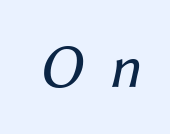
{"italic": "yes", "lean": "right", "slant_degrees": 12, "bold": "no", "weight": "regular", "width": "normal", "stroke_contrast": "medium", "x_height": "medium", "monospaced": "no", "underline": "no", "letter_spacing": "wide", "letter_spacing_em": 0.43, "glyph_px": 62}
